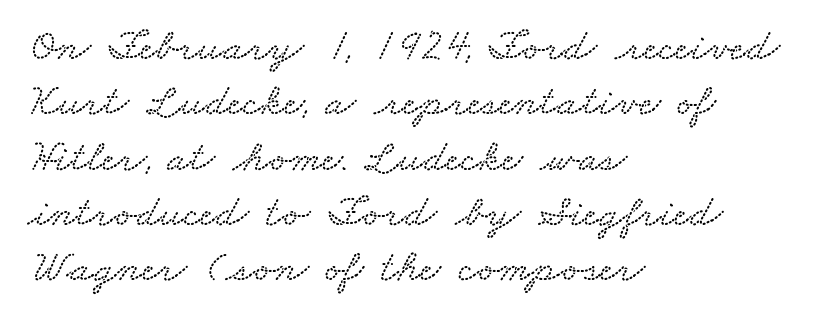
{"width": "wide", "stroke_contrast": "low", "x_height": "small", "monospaced": "no", "underline": "no", "align": "left", "line_spacing_ratio": 1.23, "letter_spacing": "normal", "letter_spacing_em": 0.0, "glyph_px": 45}
